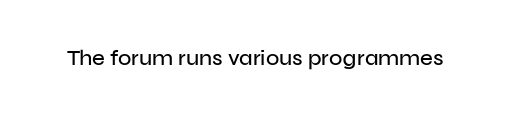
The image shows 22 px text type, upright; set normal letter spacing, not underlined.
